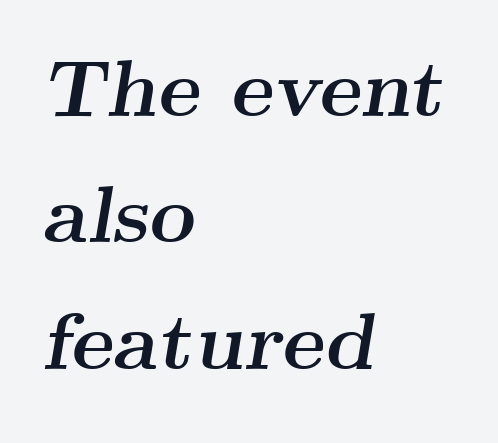
The image shows 80 px semibold, wide serif type, italic (leaning right); set left-aligned, normal line spacing (1.58x), normal letter spacing, not underlined; medium stroke contrast and a small x-height.
